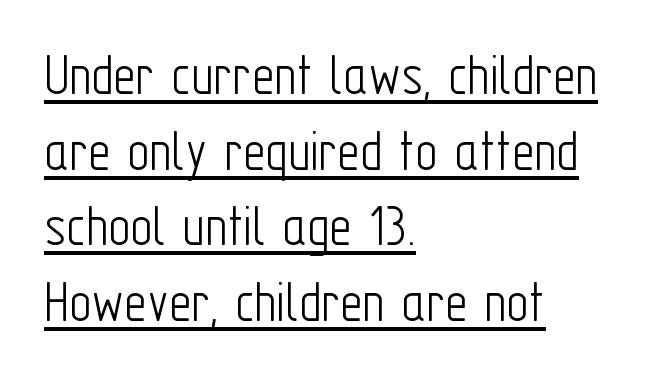
Q: Is the text bold? A: No.
Q: Is the text italic (slanted)? A: No, it is upright.
Q: Is the typeface a serif or a sans-serif typeface? A: Sans-serif.
Q: Is the text underlined? A: Yes.
Q: How is the paragraph aligned? A: Left-aligned.
Q: Is the spacing between letters normal or unusually wide? A: Normal.
Q: Width (condensed, normal, or wide)? A: Condensed.
Q: Stroke contrast? A: Low.
Q: x-height? A: Medium.
Q: Monospaced? A: No.
